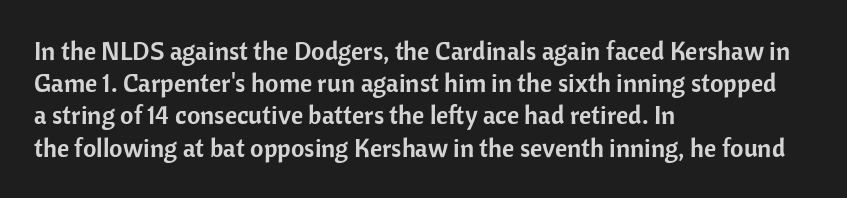
{"italic": "no", "underline": "no", "align": "left", "line_spacing_ratio": 1.24, "letter_spacing": "normal", "letter_spacing_em": 0.0, "glyph_px": 26}
